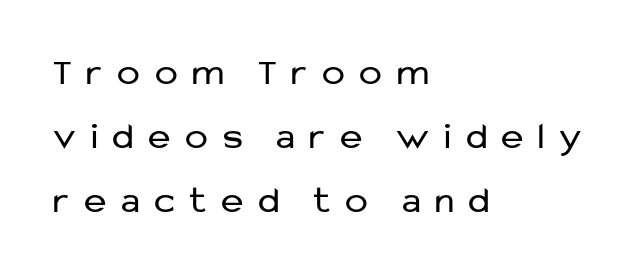
{"serif": "no", "italic": "no", "bold": "no", "weight": "regular", "width": "normal", "stroke_contrast": "low", "x_height": "medium", "monospaced": "no", "underline": "no", "align": "left", "line_spacing": "normal", "line_spacing_ratio": 1.69, "letter_spacing": "wide", "letter_spacing_em": 0.39, "glyph_px": 38}
